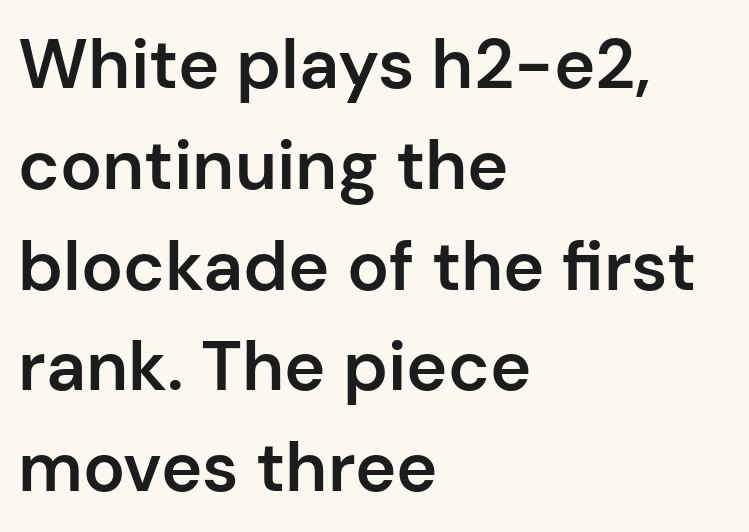
The image shows 70 px semibold sans-serif type, upright; set left-aligned, normal line spacing (1.44x), normal letter spacing, not underlined; low stroke contrast and a medium x-height.
